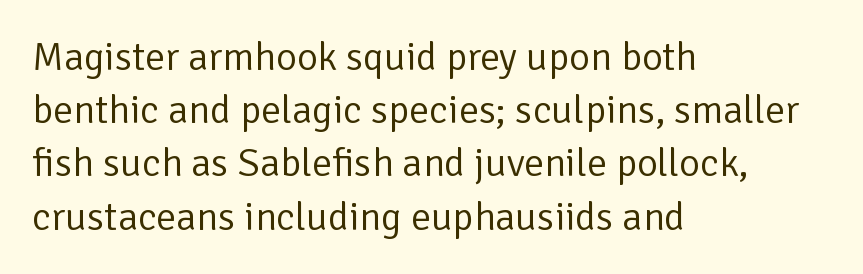
{"serif": "no", "italic": "no", "bold": "no", "weight": "regular", "width": "normal", "stroke_contrast": "low", "x_height": "medium", "monospaced": "no", "underline": "no", "align": "left", "line_spacing": "normal", "line_spacing_ratio": 1.33, "letter_spacing": "normal", "letter_spacing_em": 0.0, "glyph_px": 40}
